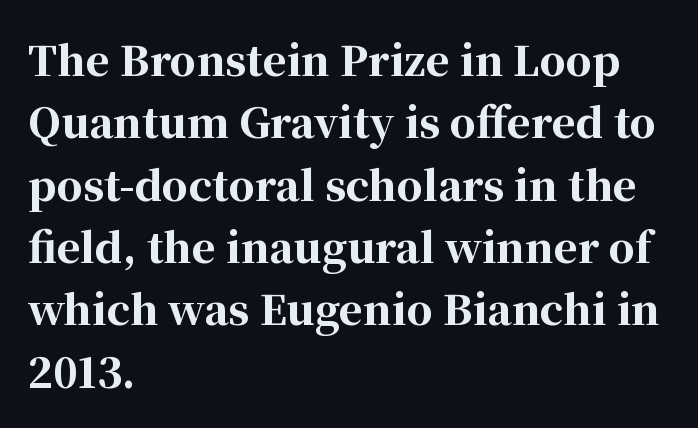
The image shows 41 px bold serif type, upright; set left-aligned, normal line spacing (1.52x), normal letter spacing, not underlined; high stroke contrast and a medium x-height.
